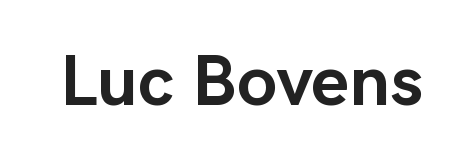
The image shows 73 px semibold sans-serif type, upright; set normal letter spacing, not underlined; low stroke contrast and a medium x-height.
